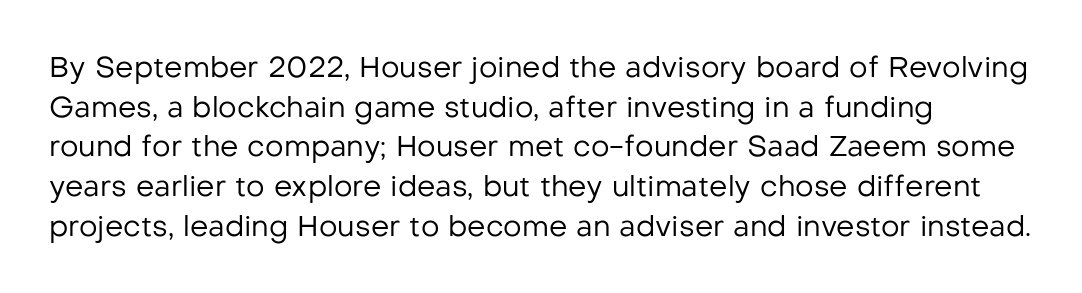
Q: Is the text bold? A: No.
Q: Is the text italic (slanted)? A: No, it is upright.
Q: Is the typeface a serif or a sans-serif typeface? A: Sans-serif.
Q: Is the text underlined? A: No.
Q: How is the paragraph aligned? A: Left-aligned.
Q: Is the spacing between letters normal or unusually wide? A: Normal.
Q: Is the spacing between lines tight, normal or loose? A: Normal.
Q: Width (condensed, normal, or wide)? A: Normal.
Q: Stroke contrast? A: Low.
Q: x-height? A: Medium.
Q: Monospaced? A: No.
